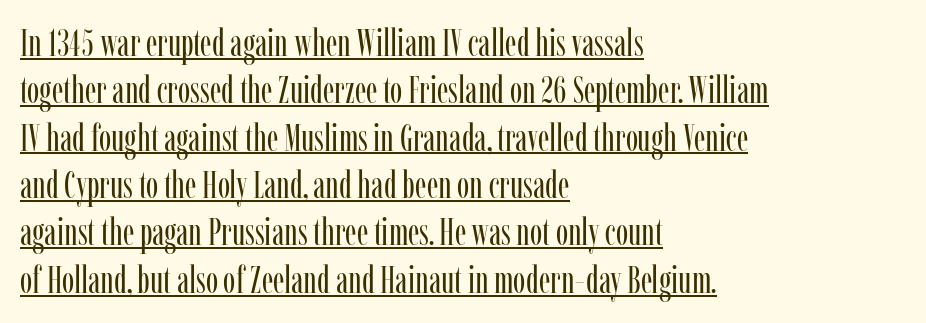
A typesetter would call this leading conventional body-copy spacing. Serif or sans? Serif — the stroke terminals have little feet. The paragraph has a hard left edge and a soft right edge. This is underlined copy, the kind a proofreader might mark for attention.
